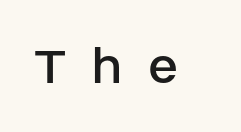
{"serif": "no", "italic": "no", "bold": "no", "weight": "regular", "width": "normal", "stroke_contrast": "low", "x_height": "large", "monospaced": "no", "underline": "no", "letter_spacing": "wide", "letter_spacing_em": 0.45, "glyph_px": 56}
